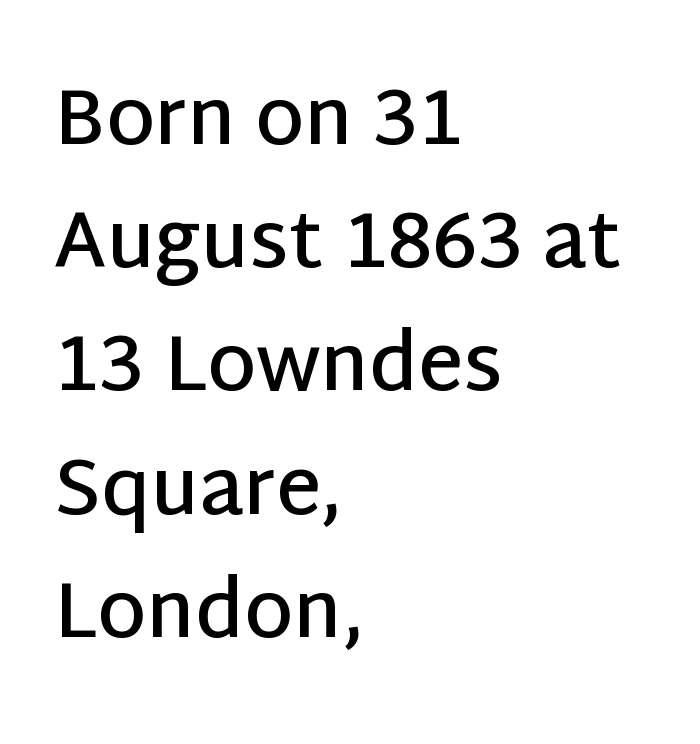
Q: Is the text bold? A: Semi-bold.
Q: Is the text italic (slanted)? A: No, it is upright.
Q: Is the typeface a serif or a sans-serif typeface? A: Sans-serif.
Q: Is the text underlined? A: No.
Q: How is the paragraph aligned? A: Left-aligned.
Q: Is the spacing between letters normal or unusually wide? A: Normal.
Q: Is the spacing between lines tight, normal or loose? A: Normal.
Q: Width (condensed, normal, or wide)? A: Normal.
Q: Stroke contrast? A: Low.
Q: x-height? A: Large.
Q: Monospaced? A: No.
